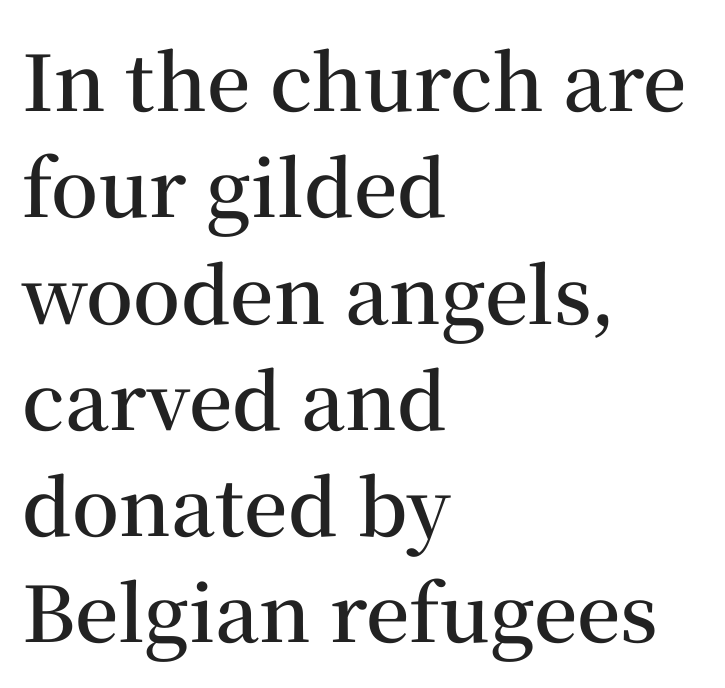
Notice the strokes are somewhat thickened but not fully heavy: this is a semibold. A student would call this left alignment; a typographer would say flush left, rag right. Posture: vertical. Check under the words: just untouched page. Reading down the column, the eye jumps a familiar distance to each next line.
